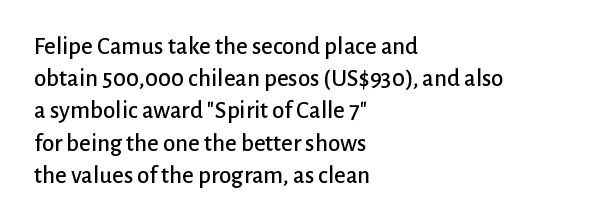
No italicization has been applied; the sample stays upright. This sample uses plain, unmodified letter spacing. Decoration check: the copy has no underline. The typesetter chose a ragged-right arrangement here. Interline gaps are of average width in this sample.
